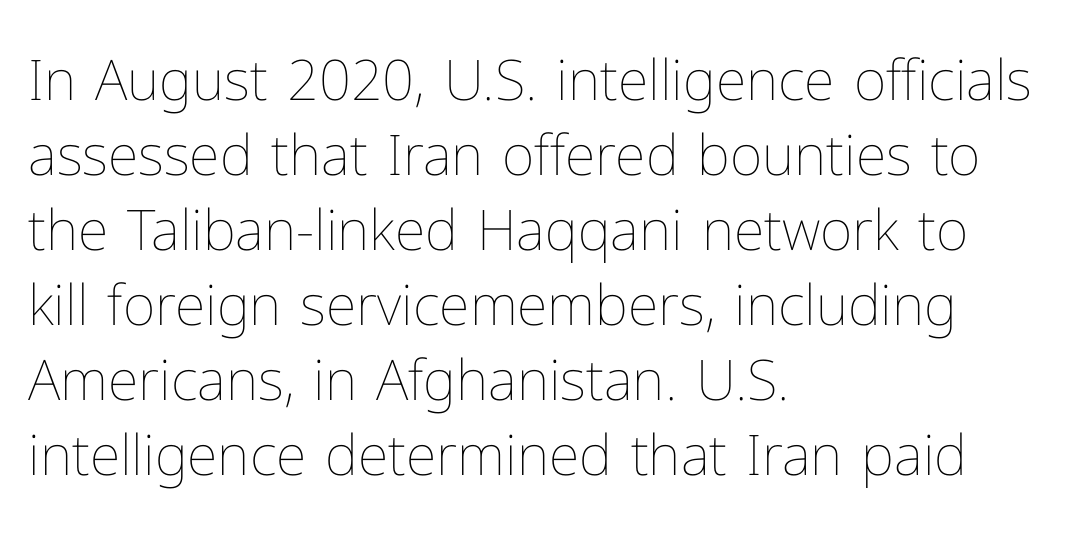
Q: Is the text bold? A: No.
Q: Is the text italic (slanted)? A: No, it is upright.
Q: Is the text underlined? A: No.
Q: How is the paragraph aligned? A: Left-aligned.
Q: Is the spacing between letters normal or unusually wide? A: Normal.
Q: Is the spacing between lines tight, normal or loose? A: Normal.
Q: Width (condensed, normal, or wide)? A: Normal.
Q: Stroke contrast? A: Low.
Q: x-height? A: Medium.
Q: Monospaced? A: No.
